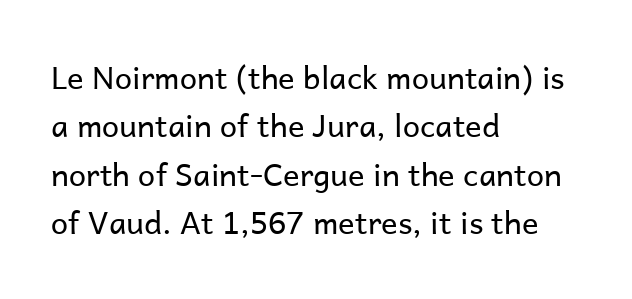
Q: Is the text bold? A: No.
Q: Is the text italic (slanted)? A: No, it is upright.
Q: Is the typeface a serif or a sans-serif typeface? A: Sans-serif.
Q: Is the text underlined? A: No.
Q: How is the paragraph aligned? A: Left-aligned.
Q: Is the spacing between letters normal or unusually wide? A: Normal.
Q: Is the spacing between lines tight, normal or loose? A: Normal.
Q: Width (condensed, normal, or wide)? A: Normal.
Q: Stroke contrast? A: Low.
Q: x-height? A: Medium.
Q: Monospaced? A: No.
